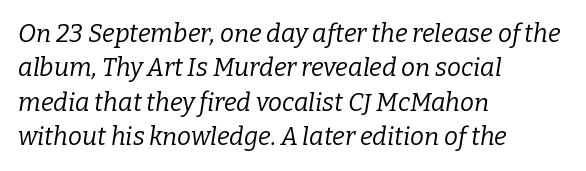
Q: Is the text bold? A: No.
Q: Is the text italic (slanted)? A: Yes, it leans right by about 9 degrees.
Q: Is the text underlined? A: No.
Q: How is the paragraph aligned? A: Left-aligned.
Q: Is the spacing between letters normal or unusually wide? A: Normal.
Q: Is the spacing between lines tight, normal or loose? A: Normal.
